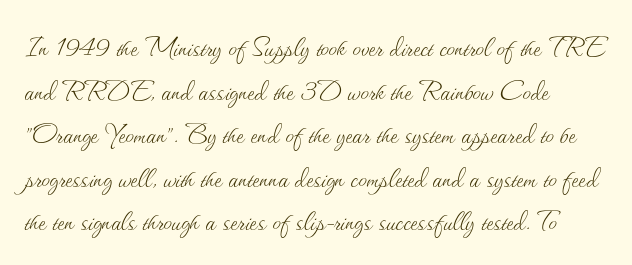
Looks like regular typesetting: each glyph gets only the width it needs. Unmarked baselines from the first word to the last. Is the type heavy? It reads as light-to-regular instead. Baseline-to-baseline distance is the conventional proportion of letter height.
